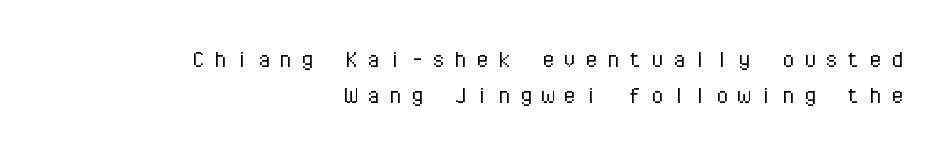
Anything drawn beneath the words? Only blank space. Each letter, wide or thin by design, is forced into the same width here. Regarding leading, the lines here are spaced in the standard way. Stroke mass is kept to a normal reading level or below. The paragraph has a hard right edge and a soft left edge.
